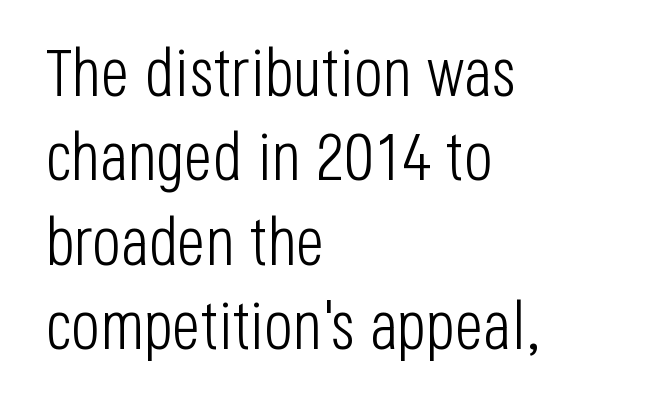
The image shows 68 px light, condensed sans-serif type, upright; set left-aligned, line spacing 1.24x, normal letter spacing, not underlined; low stroke contrast and a large x-height.
